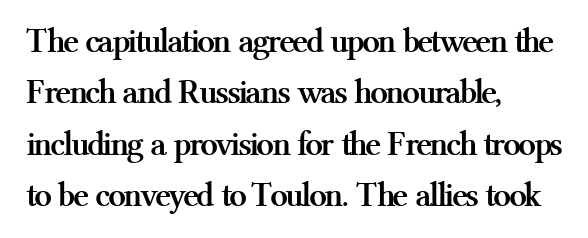
{"serif": "yes", "italic": "no", "bold": "yes", "weight": "semibold", "width": "normal", "stroke_contrast": "medium", "x_height": "medium", "monospaced": "no", "underline": "no", "align": "left", "line_spacing": "normal", "line_spacing_ratio": 1.47, "letter_spacing": "normal", "letter_spacing_em": 0.0, "glyph_px": 35}
